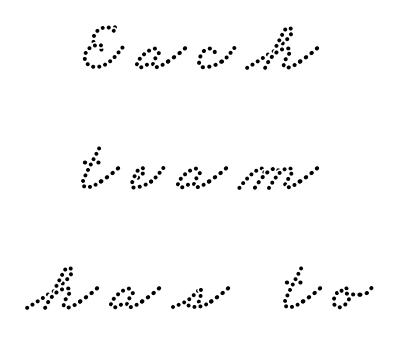
Q: Is the typeface a serif or a sans-serif typeface? A: Serif.
Q: Is the text underlined? A: No.
Q: How is the paragraph aligned? A: Centered.
Q: Is the spacing between lines tight, normal or loose? A: Normal.
Q: Width (condensed, normal, or wide)? A: Wide.
Q: Stroke contrast? A: Low.
Q: x-height? A: Small.
Q: Monospaced? A: No.
